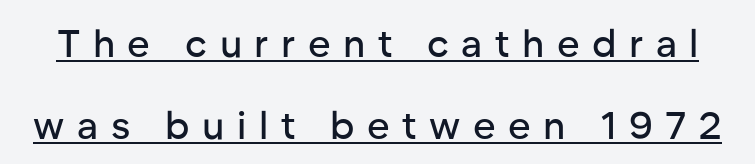
{"serif": "no", "italic": "no", "width": "normal", "stroke_contrast": "low", "x_height": "medium", "monospaced": "no", "underline": "yes", "line_spacing": "loose", "line_spacing_ratio": 2.1, "letter_spacing": "wide", "letter_spacing_em": 0.32, "glyph_px": 39}
